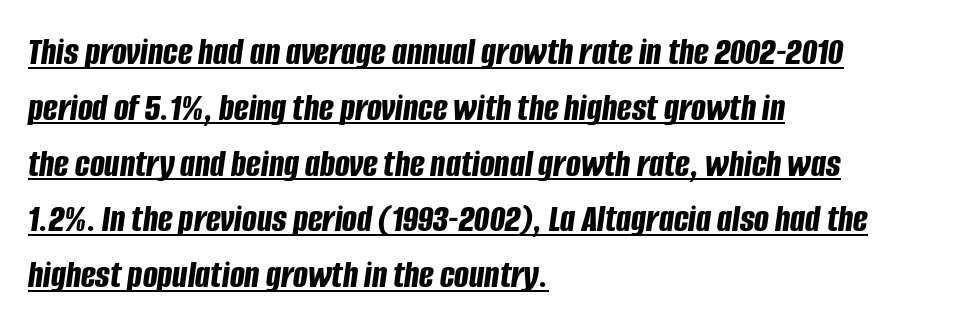
This rendering uses left alignment, leaving the right contour irregular. Leading matches the norm, producing a regular column. The line texture is even and compact thanks to regular tracking. How heavy is the stroke? Heavy — this is a bold.
